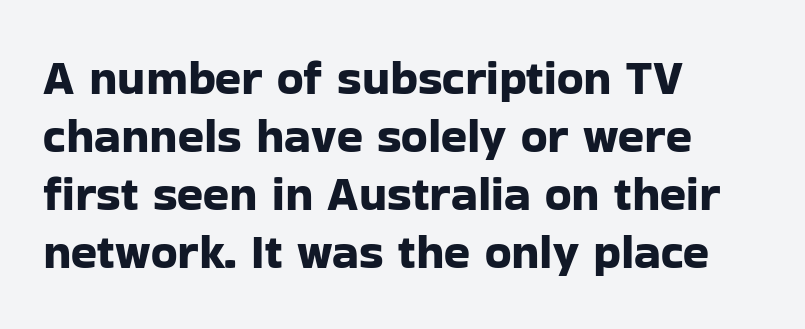
Ordinary non-slanted type is in use. Letterform terminals end flat and unadorned throughout the passage. The passage shown is typed in a proportional face where columns would drift. Here the glyphs are tracked normally, forming tight word shapes. Only glyphs here, with clear space below each row.
